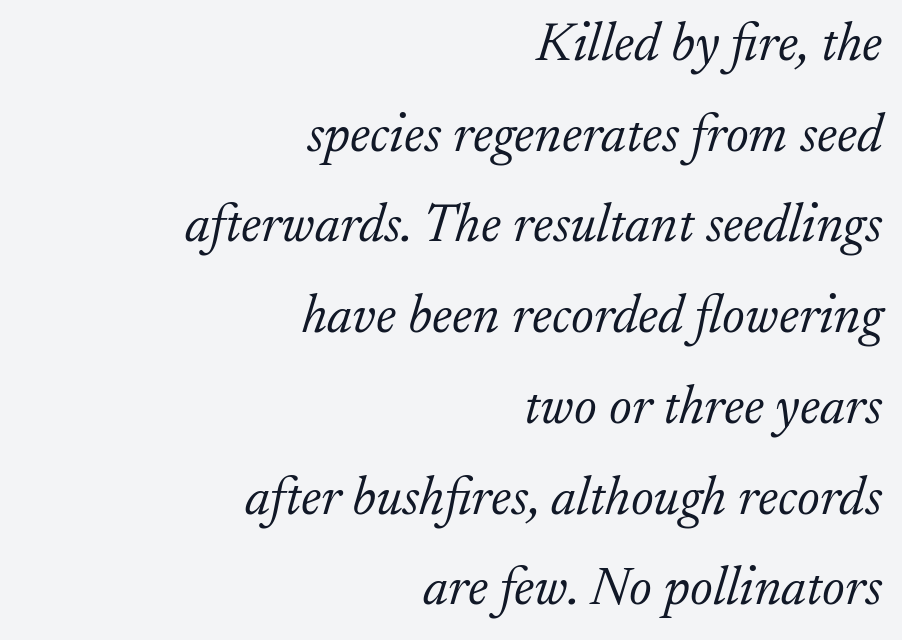
{"serif": "yes", "italic": "yes", "lean": "right", "slant_degrees": 17, "bold": "no", "weight": "light", "width": "normal", "stroke_contrast": "low", "x_height": "small", "monospaced": "no", "underline": "no", "align": "right", "line_spacing": "normal", "line_spacing_ratio": 1.68, "letter_spacing": "normal", "letter_spacing_em": 0.0, "glyph_px": 54}
